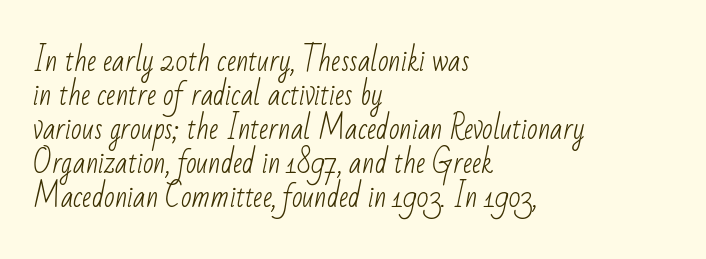
The image shows 28 px light, condensed sans-serif type; set left-aligned, line spacing 1.21x, normal letter spacing, not underlined; low stroke contrast and a small x-height.
